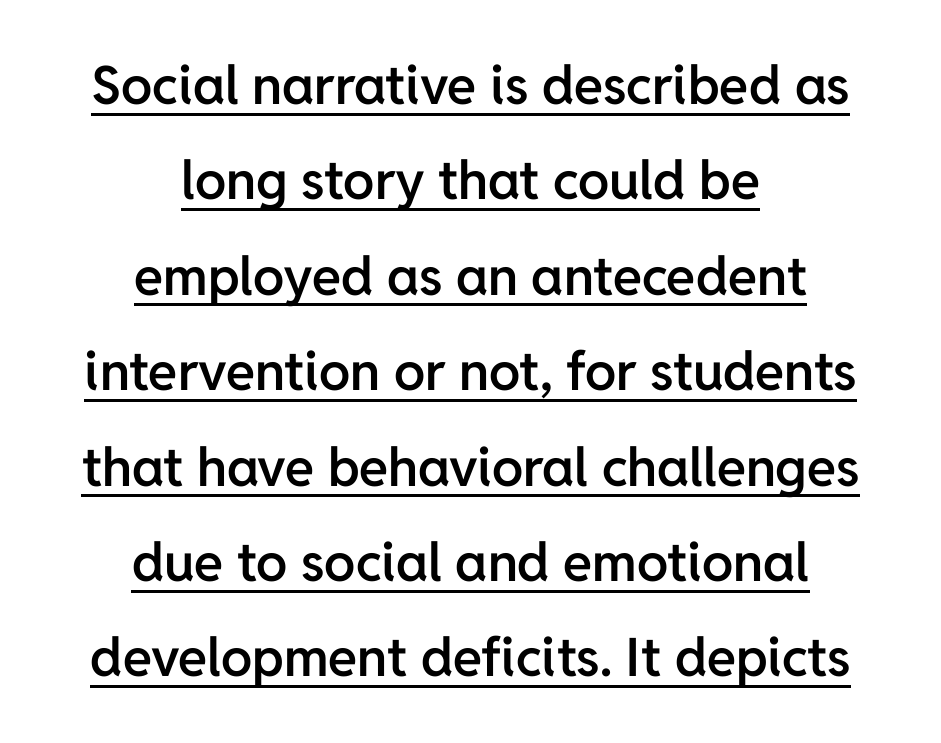
{"serif": "no", "italic": "no", "bold": "semi", "weight": "semibold", "width": "normal", "stroke_contrast": "low", "x_height": "medium", "monospaced": "no", "underline": "yes", "align": "center", "line_spacing_ratio": 1.8, "letter_spacing": "normal", "letter_spacing_em": 0.0, "glyph_px": 53}
